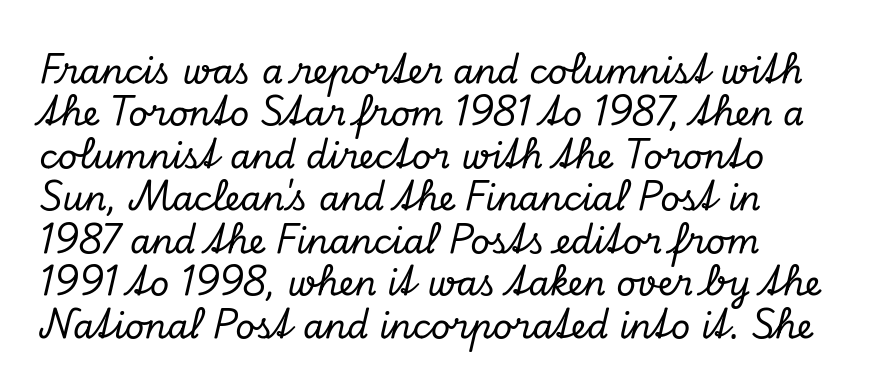
Serifs: yes, visible at the terminals of the letterforms. The designer left line spacing at the default. Compared with typical body copy, the letter spacing here is the same. Is this a fixed-width face? No — the glyphs have proportional, varying widths.
